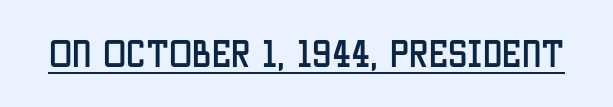
Q: Is the text italic (slanted)? A: No, it is upright.
Q: Is the typeface a serif or a sans-serif typeface? A: Sans-serif.
Q: Is the text underlined? A: Yes.
Q: Is the spacing between letters normal or unusually wide? A: Normal.
Q: Width (condensed, normal, or wide)? A: Condensed.
Q: Stroke contrast? A: Low.
Q: x-height? A: Large.
Q: Monospaced? A: No.
